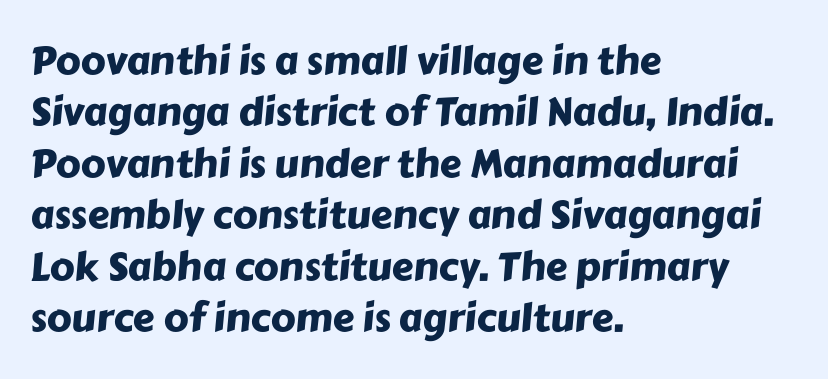
Q: Is the typeface a serif or a sans-serif typeface? A: Sans-serif.
Q: Is the text underlined? A: No.
Q: How is the paragraph aligned? A: Left-aligned.
Q: Is the spacing between letters normal or unusually wide? A: Normal.
Q: Is the spacing between lines tight, normal or loose? A: Normal.
Q: Width (condensed, normal, or wide)? A: Normal.
Q: Stroke contrast? A: Low.
Q: x-height? A: Medium.
Q: Monospaced? A: No.
